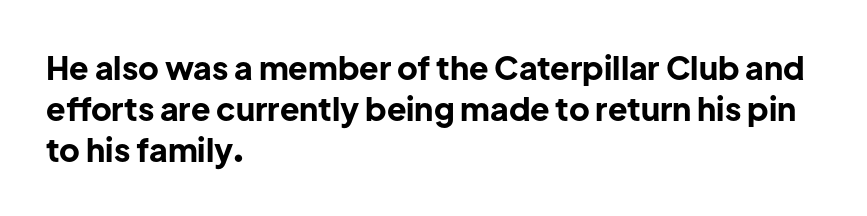
Baseline-to-baseline distance is the conventional proportion of letter height. Looks like regular typesetting: each glyph gets only the width it needs. Horizontal alignment here is leftward, the default for most running prose. Caption: bold face, heavy strokes. Short note: letters normally spaced.
